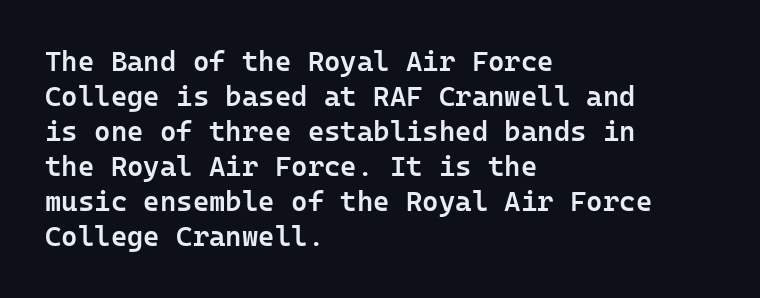
Q: Is the text bold? A: Semi-bold.
Q: Is the text italic (slanted)? A: No, it is upright.
Q: Is the typeface a serif or a sans-serif typeface? A: Sans-serif.
Q: Is the text underlined? A: No.
Q: How is the paragraph aligned? A: Left-aligned.
Q: Is the spacing between letters normal or unusually wide? A: Normal.
Q: Is the spacing between lines tight, normal or loose? A: Normal.
Q: Width (condensed, normal, or wide)? A: Normal.
Q: Stroke contrast? A: Low.
Q: x-height? A: Medium.
